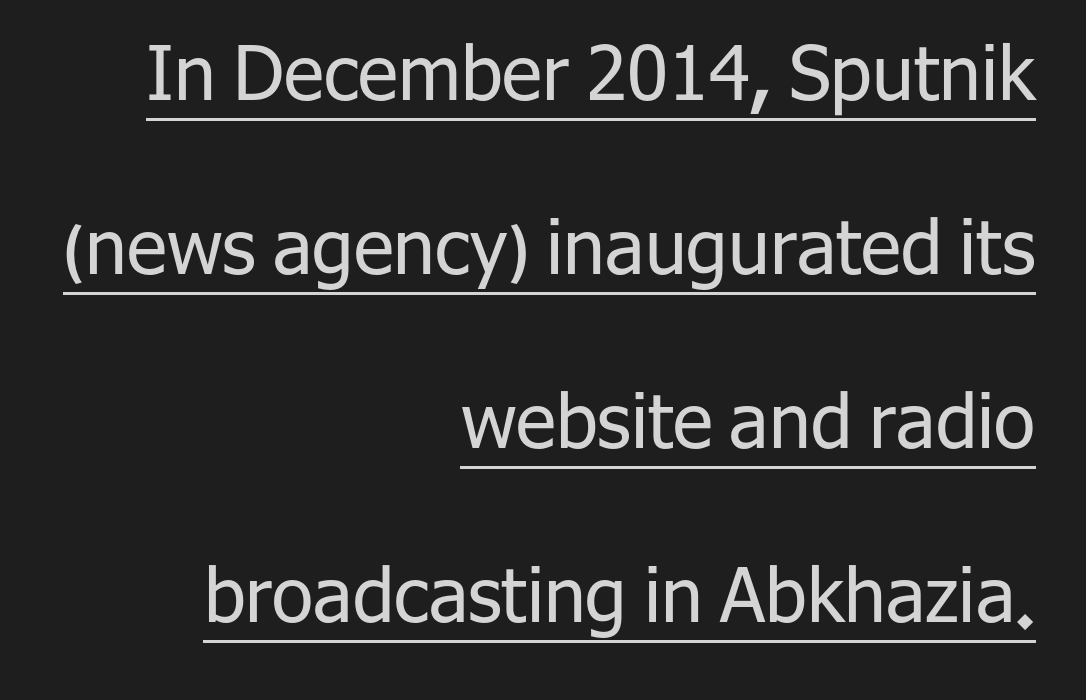
The image shows 75 px regular-weight sans-serif type, upright; set right-aligned, loose line spacing (2.32x), normal letter spacing, underlined; low stroke contrast and a medium x-height.
